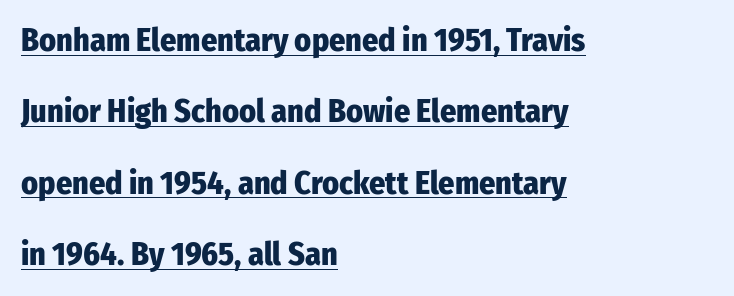
Q: Is the text bold? A: Yes.
Q: Is the text italic (slanted)? A: No, it is upright.
Q: Is the typeface a serif or a sans-serif typeface? A: Sans-serif.
Q: Is the text underlined? A: Yes.
Q: How is the paragraph aligned? A: Left-aligned.
Q: Is the spacing between letters normal or unusually wide? A: Normal.
Q: Is the spacing between lines tight, normal or loose? A: Loose.
Q: Width (condensed, normal, or wide)? A: Condensed.
Q: Stroke contrast? A: Low.
Q: x-height? A: Medium.
Q: Monospaced? A: No.
